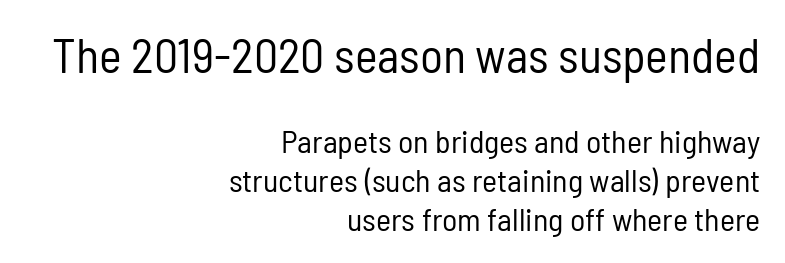
Q: Is the text bold? A: No.
Q: Is the text italic (slanted)? A: No, it is upright.
Q: Is the typeface a serif or a sans-serif typeface? A: Sans-serif.
Q: Is the text underlined? A: No.
Q: How is the paragraph aligned? A: Right-aligned.
Q: Is the spacing between letters normal or unusually wide? A: Normal.
Q: Which block of text is set in a larger size, the first (top) or the second (bottom)? A: The first (top) one.
Q: Width (condensed, normal, or wide)? A: Condensed.
Q: Stroke contrast? A: Low.
Q: x-height? A: Medium.
Q: Monospaced? A: No.
